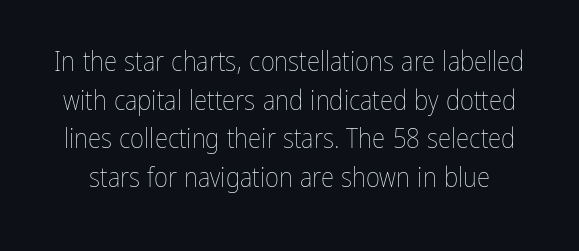
{"italic": "no", "bold": "no", "underline": "no", "line_spacing": "normal", "line_spacing_ratio": 1.43, "letter_spacing": "normal", "letter_spacing_em": 0.0, "glyph_px": 27}
